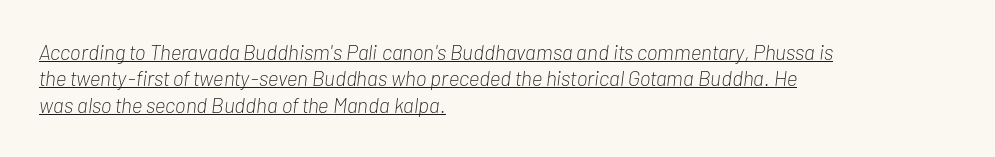
Q: Is the text bold? A: No.
Q: Is the text italic (slanted)? A: Yes, it leans right by about 7 degrees.
Q: Is the text underlined? A: Yes.
Q: How is the paragraph aligned? A: Left-aligned.
Q: Is the spacing between letters normal or unusually wide? A: Normal.
Q: Is the spacing between lines tight, normal or loose? A: Normal.
